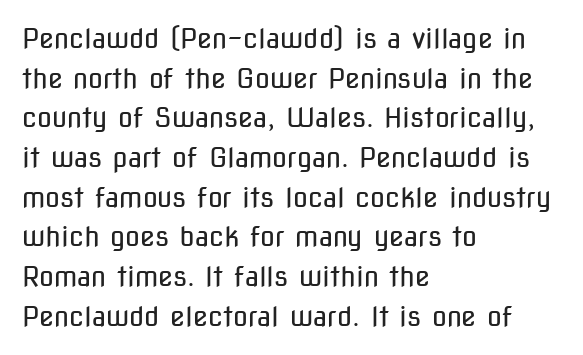
The image shows 27 px text type, upright; set left-aligned, normal line spacing (1.47x), normal letter spacing, not underlined.
